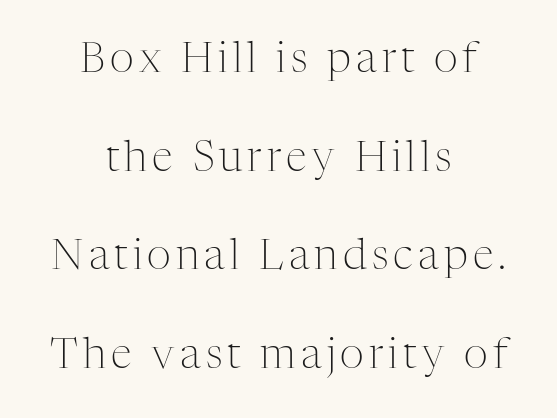
Q: Is the text bold? A: No.
Q: Is the text italic (slanted)? A: No, it is upright.
Q: Is the typeface a serif or a sans-serif typeface? A: Serif.
Q: Is the text underlined? A: No.
Q: How is the paragraph aligned? A: Centered.
Q: Is the spacing between lines tight, normal or loose? A: Loose.
Q: Width (condensed, normal, or wide)? A: Normal.
Q: Stroke contrast? A: Medium.
Q: x-height? A: Medium.
Q: Monospaced? A: No.
